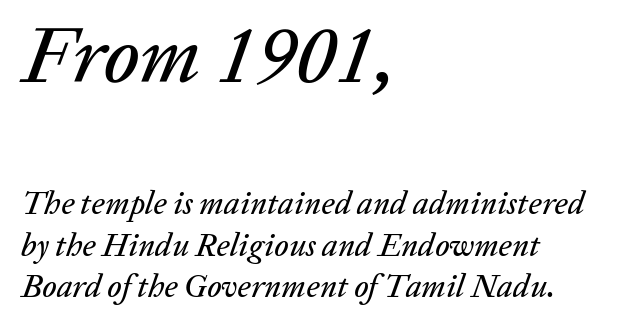
The image shows 80 px text type, italic (leaning right); set left-aligned, normal line spacing (1.3x), normal letter spacing, not underlined; the first (top) block is 2.5x larger; low stroke contrast and a medium x-height.
